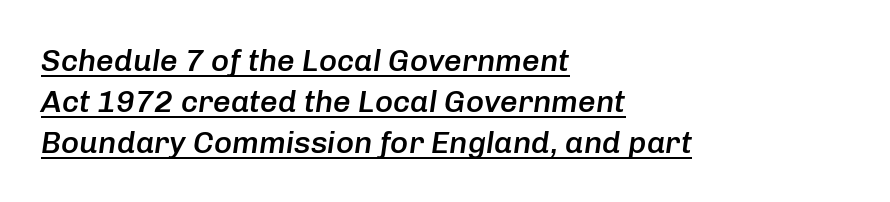
{"italic": "yes", "lean": "right", "slant_degrees": 8, "bold": "semi", "weight": "semibold", "width": "normal", "stroke_contrast": "low", "x_height": "medium", "monospaced": "no", "underline": "yes", "align": "left", "line_spacing": "normal", "line_spacing_ratio": 1.32, "letter_spacing": "normal", "letter_spacing_em": 0.0, "glyph_px": 31}
